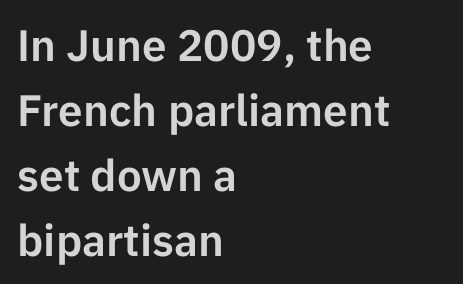
The image shows 44 px sans-serif type, upright; set left-aligned, normal line spacing (1.48x), normal letter spacing, not underlined; low stroke contrast and a medium x-height.
